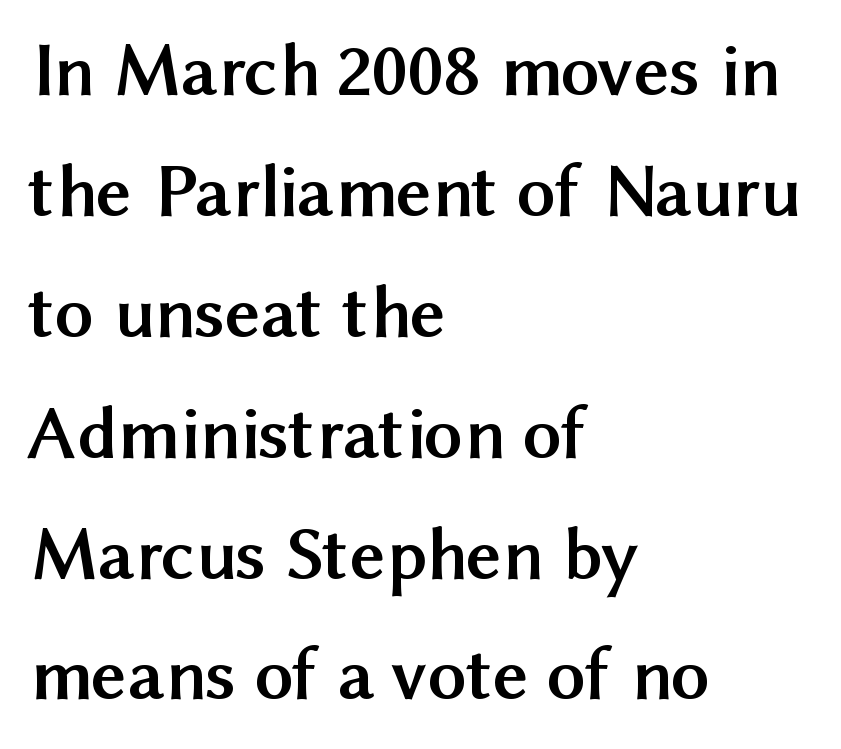
Regular leading. The axis of the letterforms is exactly vertical. How are the letters spaced? Ordinarily, with no added tracking. The zone under the glyphs is completely vacant. Left-aligned paragraph, ragged on the right.
